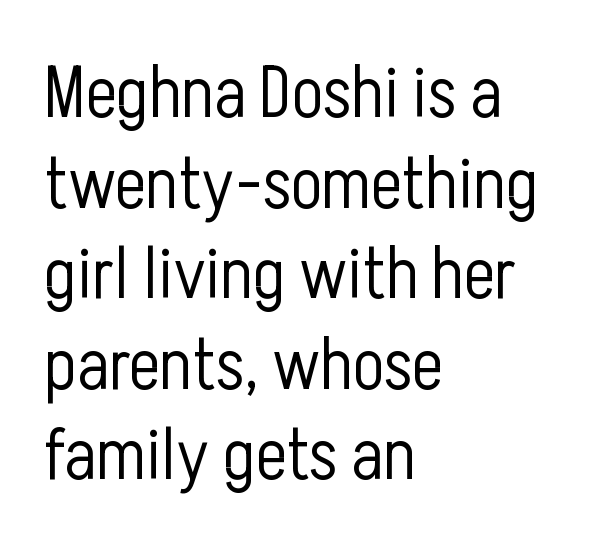
Q: Is the text bold? A: No.
Q: Is the text italic (slanted)? A: No, it is upright.
Q: Is the typeface a serif or a sans-serif typeface? A: Sans-serif.
Q: Is the text underlined? A: No.
Q: How is the paragraph aligned? A: Left-aligned.
Q: Is the spacing between letters normal or unusually wide? A: Normal.
Q: Width (condensed, normal, or wide)? A: Condensed.
Q: Stroke contrast? A: Low.
Q: x-height? A: Medium.
Q: Monospaced? A: No.
